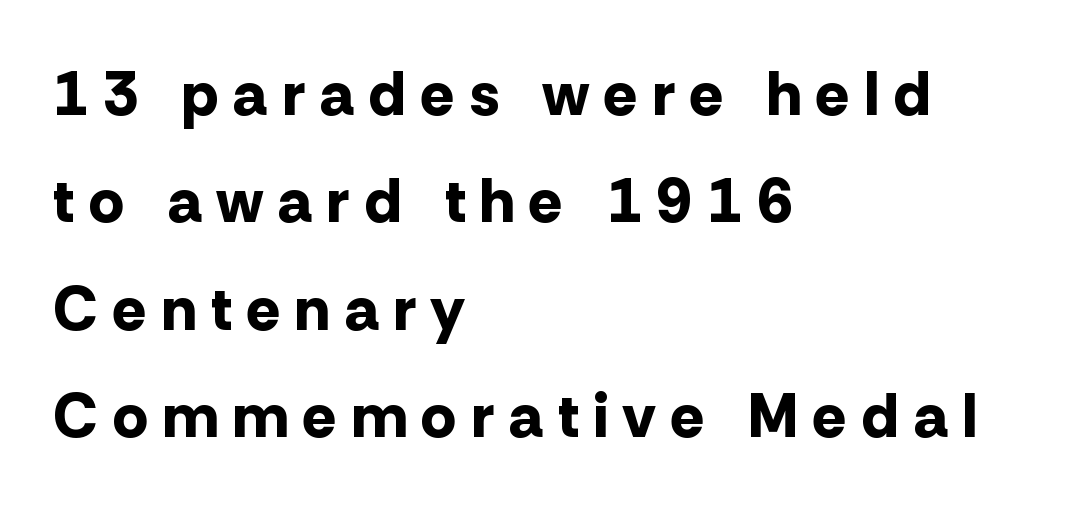
Q: Is the text bold? A: Yes.
Q: Is the text italic (slanted)? A: No, it is upright.
Q: Is the typeface a serif or a sans-serif typeface? A: Sans-serif.
Q: Is the text underlined? A: No.
Q: How is the paragraph aligned? A: Left-aligned.
Q: Is the spacing between letters normal or unusually wide? A: Unusually wide.
Q: Width (condensed, normal, or wide)? A: Normal.
Q: Stroke contrast? A: Low.
Q: x-height? A: Medium.
Q: Monospaced? A: No.
